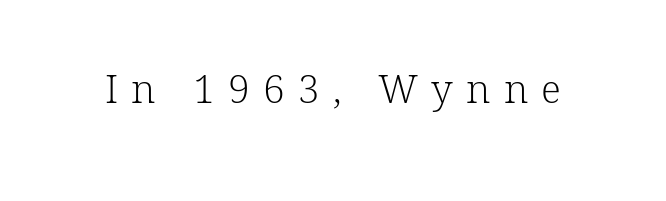
Q: Is the text bold? A: No.
Q: Is the text italic (slanted)? A: No, it is upright.
Q: Is the typeface a serif or a sans-serif typeface? A: Serif.
Q: Is the text underlined? A: No.
Q: Is the spacing between letters normal or unusually wide? A: Unusually wide.
Q: Width (condensed, normal, or wide)? A: Normal.
Q: Stroke contrast? A: Low.
Q: x-height? A: Medium.
Q: Monospaced? A: No.
